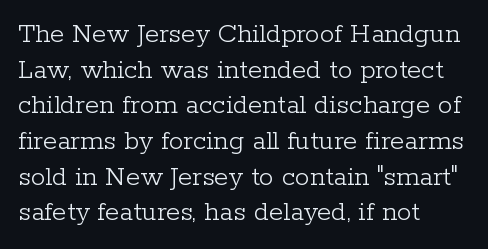
The image shows 29 px light serif type, upright; set left-aligned, line spacing 1.23x, normal letter spacing, not underlined; low stroke contrast and a medium x-height.
